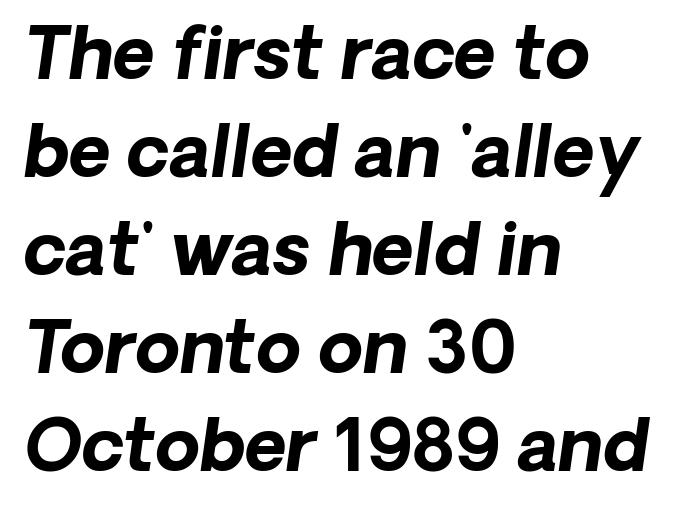
Q: Is the text bold? A: Yes.
Q: Is the typeface a serif or a sans-serif typeface? A: Sans-serif.
Q: Is the text underlined? A: No.
Q: How is the paragraph aligned? A: Left-aligned.
Q: Is the spacing between letters normal or unusually wide? A: Normal.
Q: Is the spacing between lines tight, normal or loose? A: Normal.
Q: Width (condensed, normal, or wide)? A: Normal.
Q: Stroke contrast? A: Low.
Q: x-height? A: Medium.
Q: Monospaced? A: No.
